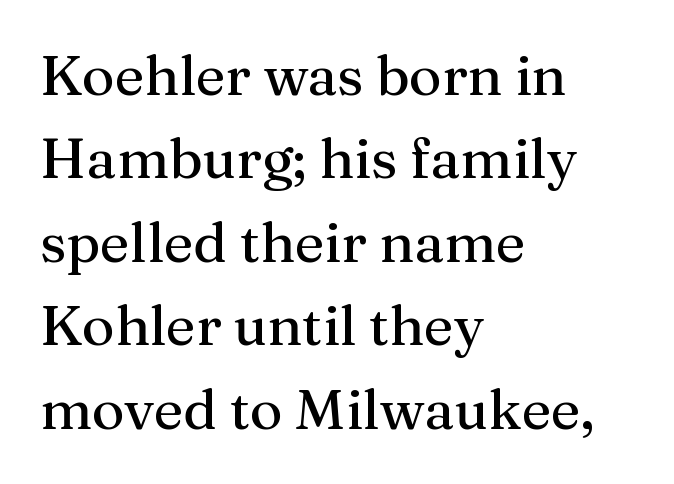
Q: Is the text italic (slanted)? A: No, it is upright.
Q: Is the typeface a serif or a sans-serif typeface? A: Serif.
Q: Is the text underlined? A: No.
Q: How is the paragraph aligned? A: Left-aligned.
Q: Is the spacing between letters normal or unusually wide? A: Normal.
Q: Is the spacing between lines tight, normal or loose? A: Normal.
Q: Width (condensed, normal, or wide)? A: Normal.
Q: Stroke contrast? A: Medium.
Q: x-height? A: Medium.
Q: Monospaced? A: No.
